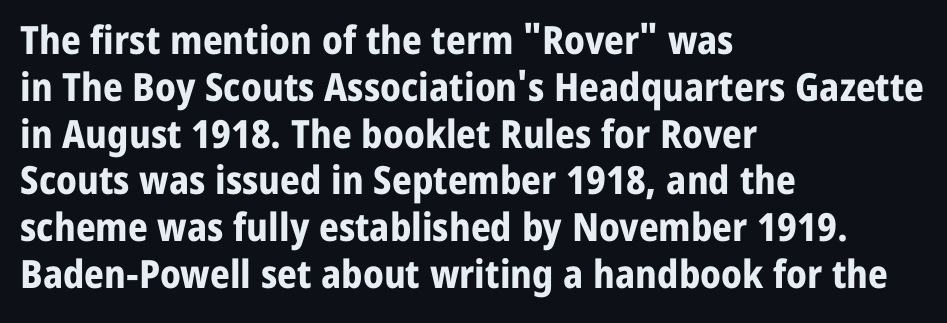
The image shows 39 px bold sans-serif type, upright; set left-aligned, line spacing 1.2x, normal letter spacing, not underlined; low stroke contrast and a medium x-height.
